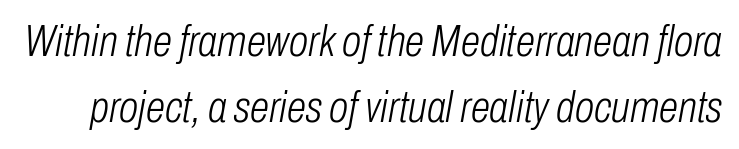
{"italic": "yes", "lean": "right", "slant_degrees": 10, "bold": "no", "weight": "light", "width": "condensed", "stroke_contrast": "low", "x_height": "medium", "monospaced": "no", "underline": "no", "line_spacing": "normal", "line_spacing_ratio": 1.49, "letter_spacing": "normal", "letter_spacing_em": 0.0, "glyph_px": 44}
